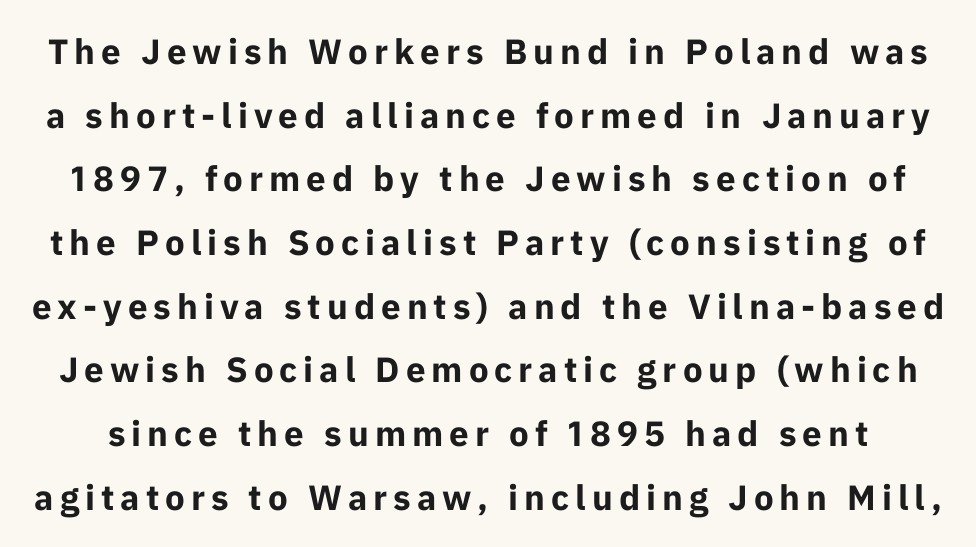
Unmarked baselines from the first word to the last. Chunky letters — that's bold for sure. In terms of posture, this sample is upright. This sample has the flowing, uneven cadence of proportional lettering. Check where the strokes stop: nothing finishes them off — pure sans.
